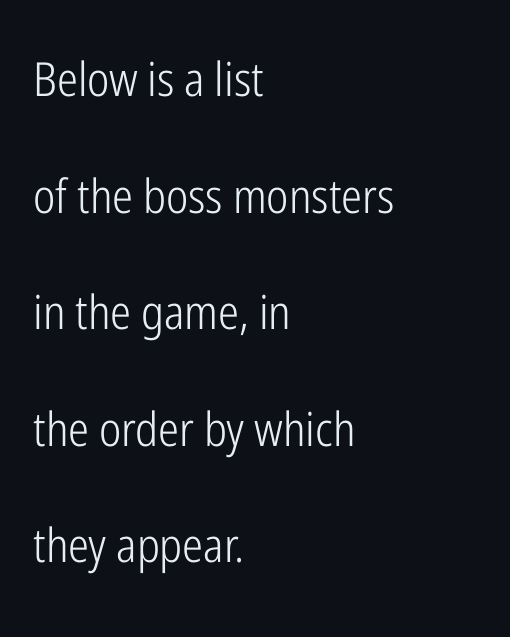
{"serif": "no", "italic": "no", "bold": "no", "weight": "light", "width": "condensed", "stroke_contrast": "low", "x_height": "medium", "monospaced": "no", "underline": "no", "align": "left", "line_spacing": "loose", "line_spacing_ratio": 2.48, "letter_spacing": "normal", "letter_spacing_em": 0.0, "glyph_px": 47}
